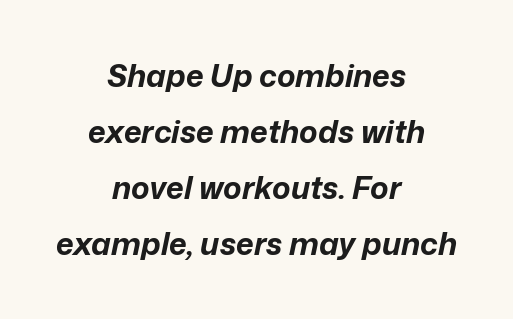
The image shows 31 px bold type, italic (leaning right); set centered, line spacing 1.81x, normal letter spacing, not underlined; low stroke contrast and a medium x-height.
